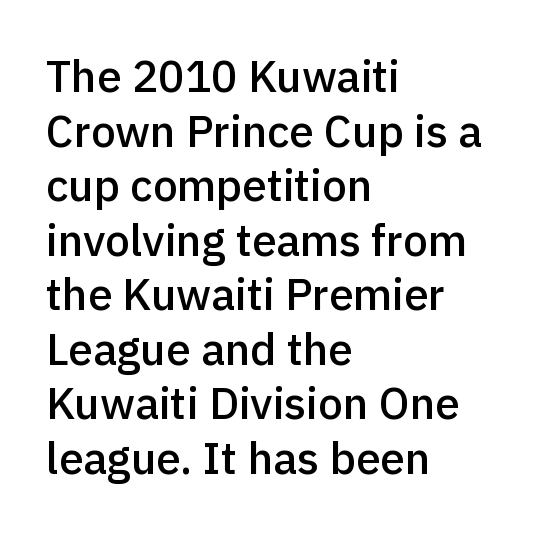
Q: Is the text bold? A: Semi-bold.
Q: Is the text italic (slanted)? A: No, it is upright.
Q: Is the typeface a serif or a sans-serif typeface? A: Sans-serif.
Q: Is the text underlined? A: No.
Q: How is the paragraph aligned? A: Left-aligned.
Q: Is the spacing between letters normal or unusually wide? A: Normal.
Q: Width (condensed, normal, or wide)? A: Normal.
Q: x-height? A: Medium.
Q: Monospaced? A: No.
